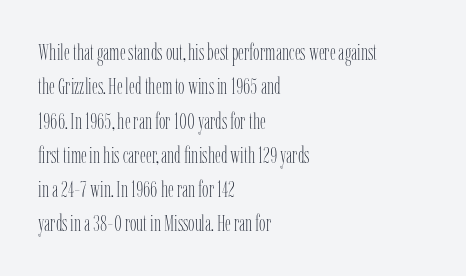
{"italic": "no", "bold": "no", "underline": "no", "align": "left", "line_spacing": "normal", "line_spacing_ratio": 1.49, "letter_spacing": "normal", "letter_spacing_em": 0.0, "glyph_px": 23}
